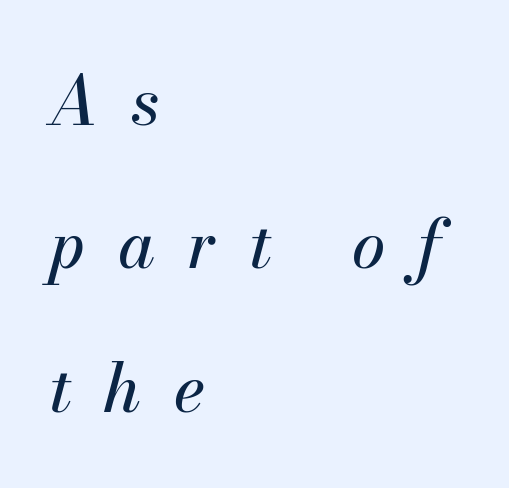
{"italic": "yes", "lean": "right", "slant_degrees": 13, "width": "normal", "stroke_contrast": "medium", "x_height": "small", "monospaced": "no", "underline": "no", "align": "left", "line_spacing": "loose", "line_spacing_ratio": 2.14, "letter_spacing": "wide", "letter_spacing_em": 0.48, "glyph_px": 67}
